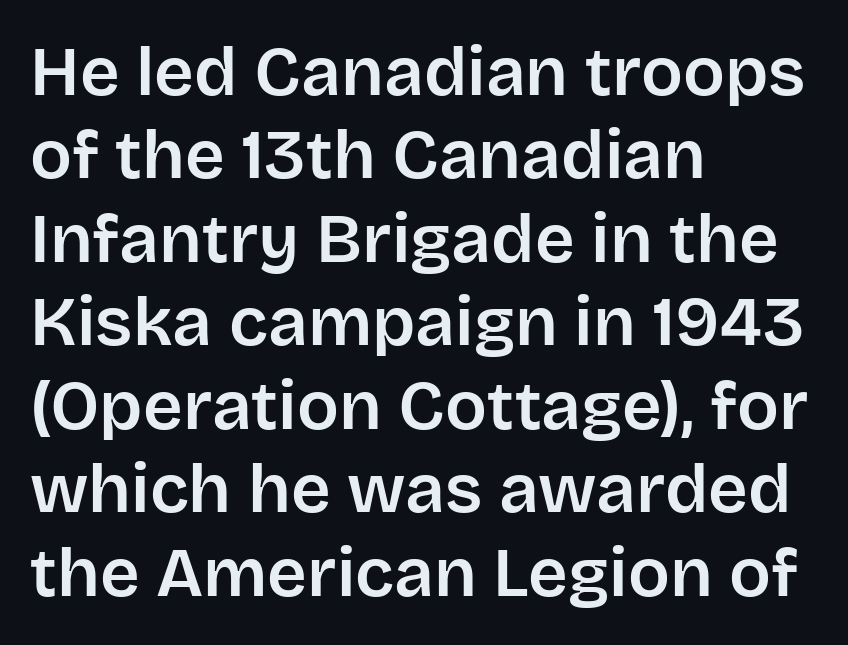
The image shows 69 px sans-serif type, upright; set left-aligned, line spacing 1.21x, normal letter spacing, not underlined; low stroke contrast and a large x-height.
